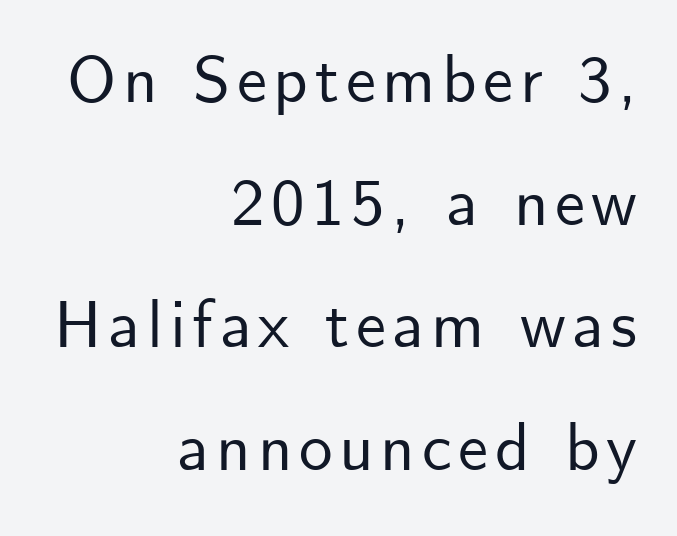
Character widths vary here, with narrow letters taking less room than wide ones. Teacher's note: observe the even right margin — that is flush-right alignment. Clear beneath every line of the passage. The font's upright variant was chosen for this text. Each letter's strokes conclude bluntly, with no projecting serifs.
